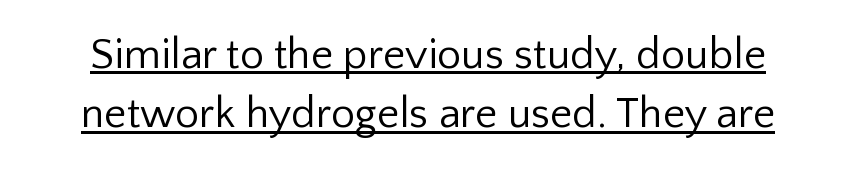
The face used here is proportionally spaced, like ordinary book or web type. Underlining? Definitely there. The font's upright variant was chosen for this text. The characters are drawn with everyday or finer stroke widths. Look at the tracking — it's just the regular setting, nothing added. The face used here is a sans, in the tradition of grotesques and geometrics.
